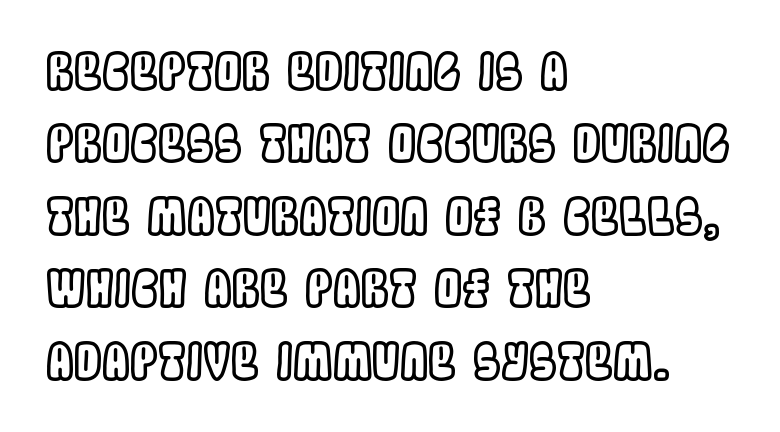
The image shows 50 px condensed type, upright; set left-aligned, normal line spacing (1.45x), normal letter spacing, not underlined; a large x-height.
